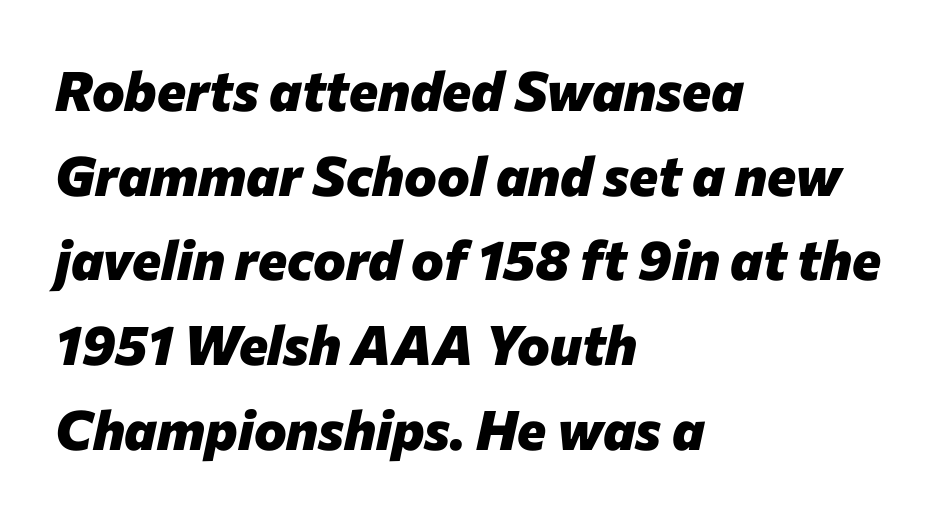
Q: Is the text bold? A: Yes.
Q: Is the text italic (slanted)? A: Yes, it leans right by about 12 degrees.
Q: Is the text underlined? A: No.
Q: How is the paragraph aligned? A: Left-aligned.
Q: Is the spacing between letters normal or unusually wide? A: Normal.
Q: Is the spacing between lines tight, normal or loose? A: Normal.
Q: Width (condensed, normal, or wide)? A: Normal.
Q: Stroke contrast? A: Low.
Q: x-height? A: Medium.
Q: Monospaced? A: No.
